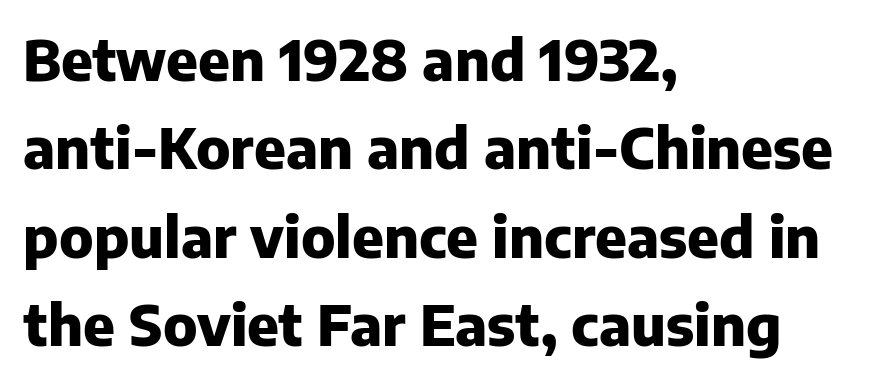
Q: Is the text bold? A: Yes.
Q: Is the text italic (slanted)? A: No, it is upright.
Q: Is the typeface a serif or a sans-serif typeface? A: Sans-serif.
Q: Is the text underlined? A: No.
Q: How is the paragraph aligned? A: Left-aligned.
Q: Is the spacing between letters normal or unusually wide? A: Normal.
Q: Is the spacing between lines tight, normal or loose? A: Normal.
Q: Width (condensed, normal, or wide)? A: Normal.
Q: Stroke contrast? A: Low.
Q: x-height? A: Medium.
Q: Monospaced? A: No.
